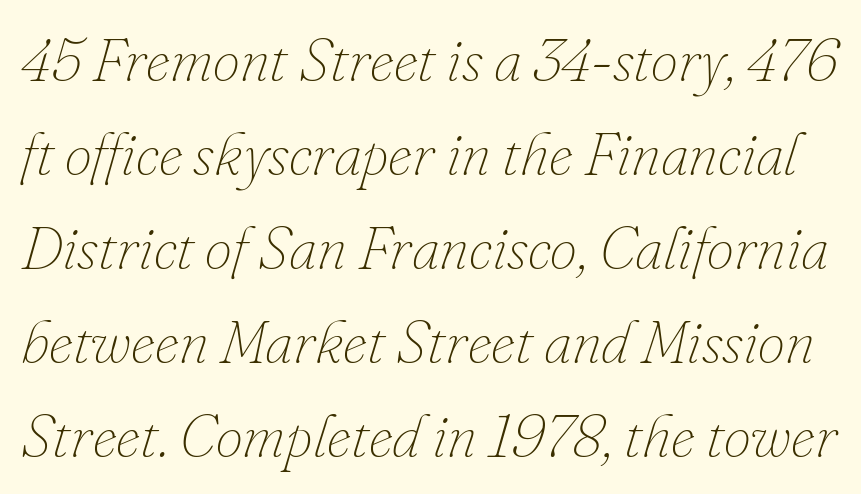
Q: Is the text bold? A: No.
Q: Is the text italic (slanted)? A: Yes, it leans right by about 16 degrees.
Q: Is the text underlined? A: No.
Q: Is the spacing between letters normal or unusually wide? A: Normal.
Q: Is the spacing between lines tight, normal or loose? A: Normal.
Q: Width (condensed, normal, or wide)? A: Normal.
Q: Stroke contrast? A: Low.
Q: x-height? A: Small.
Q: Monospaced? A: No.
